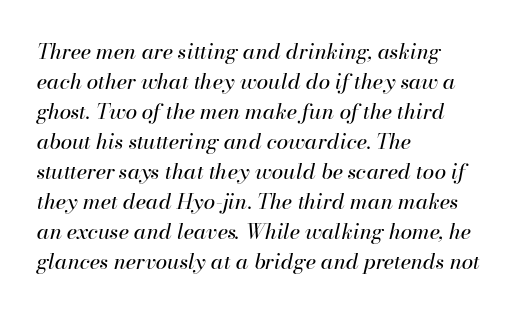
Q: Is the text bold? A: No.
Q: Is the text italic (slanted)? A: Yes, it leans right by about 13 degrees.
Q: Is the text underlined? A: No.
Q: How is the paragraph aligned? A: Left-aligned.
Q: Is the spacing between letters normal or unusually wide? A: Normal.
Q: Is the spacing between lines tight, normal or loose? A: Normal.
